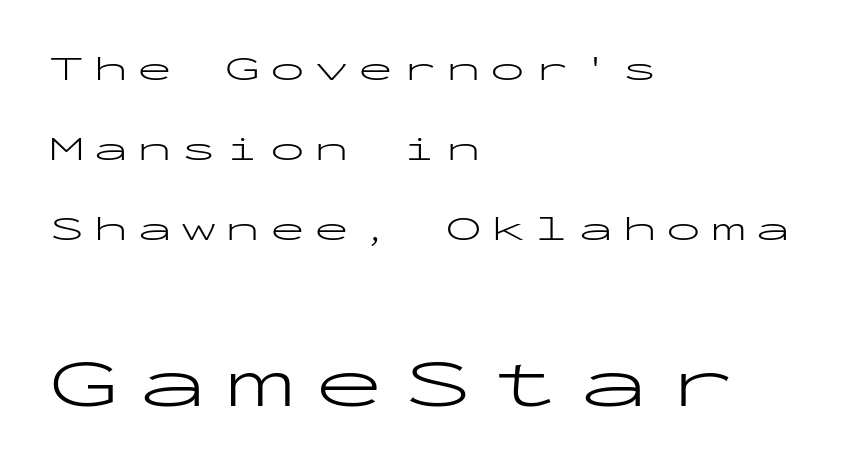
The image shows 70 px light, wide sans-serif type, upright, monospaced; set left-aligned, loose line spacing (2.29x), unusually wide letter spacing (+0.26 em), not underlined; the second (bottom) block is 2.0x larger; low stroke contrast and a medium x-height.
